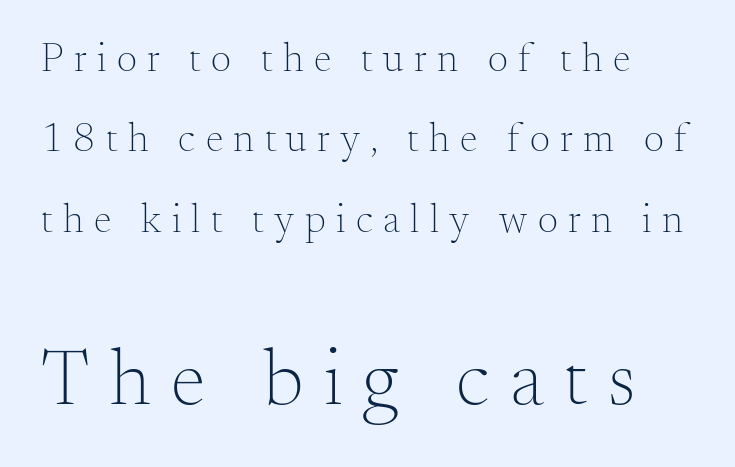
Each row of text sits above clean, open space. Every stem runs plumb, perpendicular to the baseline. This sample has the flowing, uneven cadence of proportional lettering. This rendering widens character spacing well past its baseline value.
